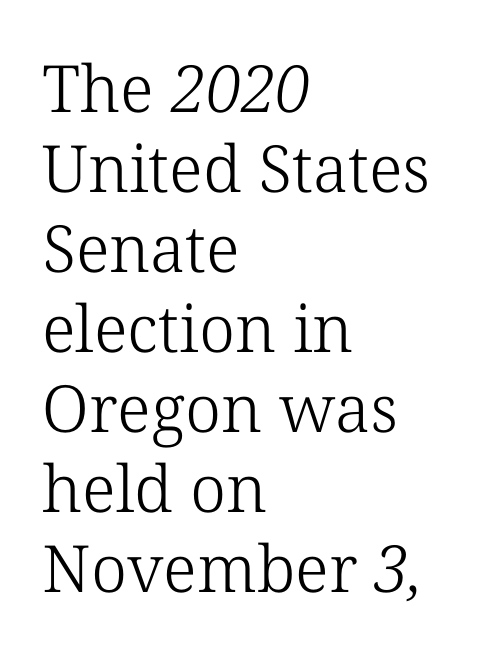
In terms of letterform style, serifs are clearly present. Where is the straight margin? On the left. The space beneath each line is pristine and unruled. Is the type heavy? It reads as light-to-regular instead. Is this a fixed-width face? No — the glyphs have proportional, varying widths.
